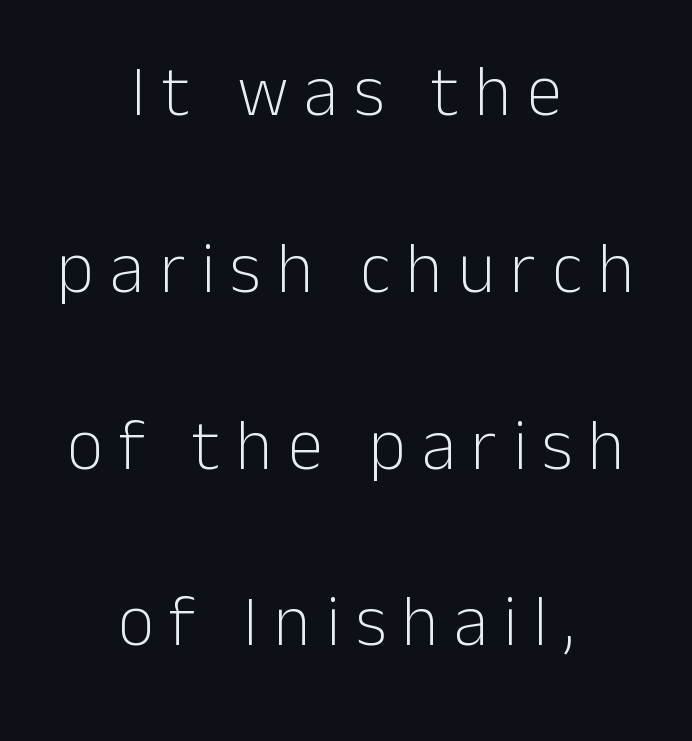
Q: Is the text bold? A: No.
Q: Is the text italic (slanted)? A: No, it is upright.
Q: Is the typeface a serif or a sans-serif typeface? A: Sans-serif.
Q: Is the text underlined? A: No.
Q: How is the paragraph aligned? A: Centered.
Q: Is the spacing between letters normal or unusually wide? A: Unusually wide.
Q: Is the spacing between lines tight, normal or loose? A: Loose.
Q: Width (condensed, normal, or wide)? A: Normal.
Q: Stroke contrast? A: Low.
Q: x-height? A: Medium.
Q: Monospaced? A: No.
